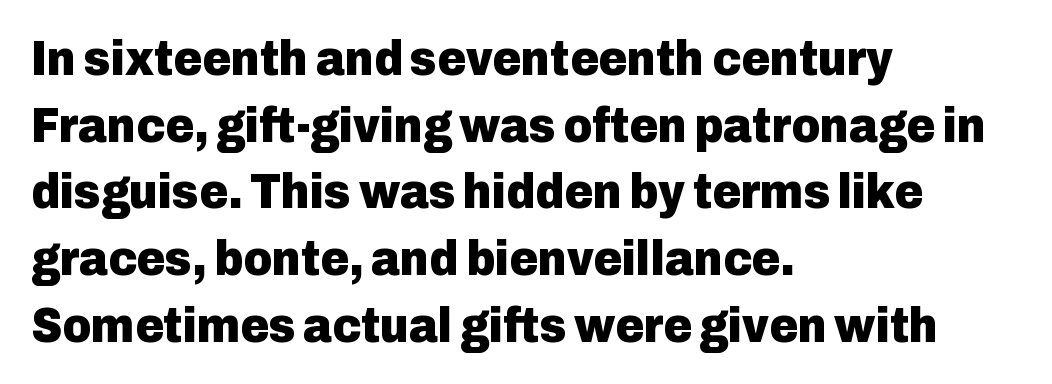
Underline: absent. A sans-serif font was chosen for this passage. Note the varied advance widths — an 'i' is clearly narrower than an 'm'. Heft: maximum for text — a bold. Default kerning and tracking; the words read as compact shapes.
